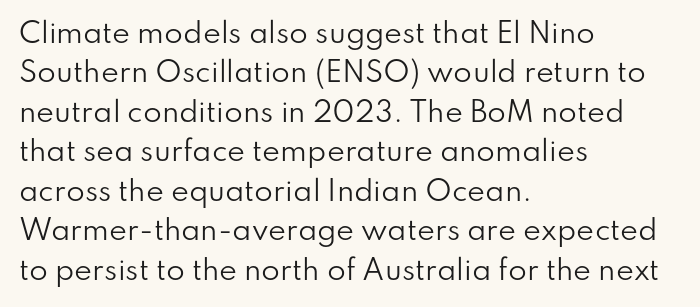
Quick note: not italic, upright. Is the stroke heavy? The answer is a plain regular-or-lighter. The setting favours the left margin, as ordinary paragraphs usually do. Has an underline been added? It has not. Tracking here is standard; glyphs follow each other at the usual distance. Line spacing here is normal.
